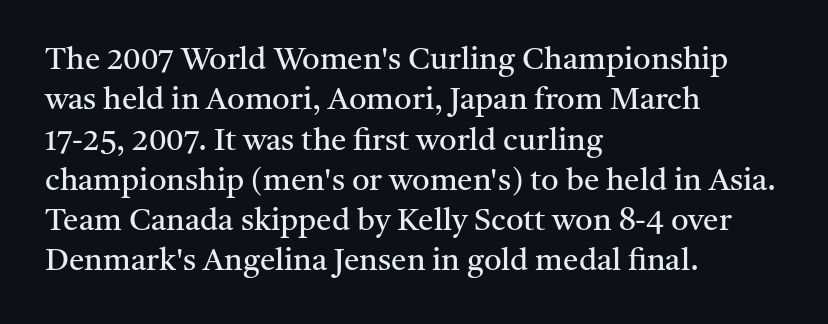
The image shows 31 px regular-weight serif type, upright; set left-aligned, normal line spacing (1.3x), normal letter spacing, not underlined; medium stroke contrast and a medium x-height.
